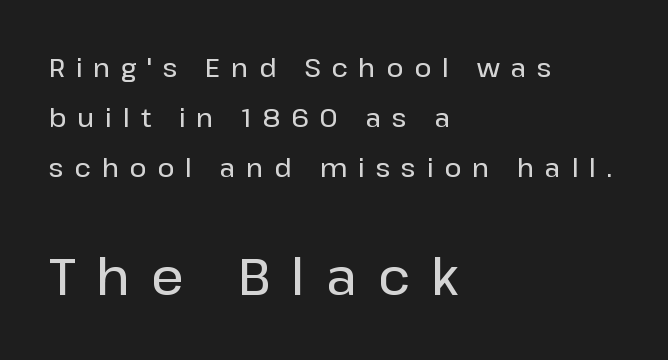
Q: Is the text italic (slanted)? A: No, it is upright.
Q: Is the typeface a serif or a sans-serif typeface? A: Sans-serif.
Q: Is the text underlined? A: No.
Q: How is the paragraph aligned? A: Left-aligned.
Q: Is the spacing between letters normal or unusually wide? A: Unusually wide.
Q: Is the spacing between lines tight, normal or loose? A: Loose.
Q: Which block of text is set in a larger size, the first (top) or the second (bottom)? A: The second (bottom) one.
Q: Width (condensed, normal, or wide)? A: Normal.
Q: Stroke contrast? A: Low.
Q: x-height? A: Medium.
Q: Monospaced? A: No.
